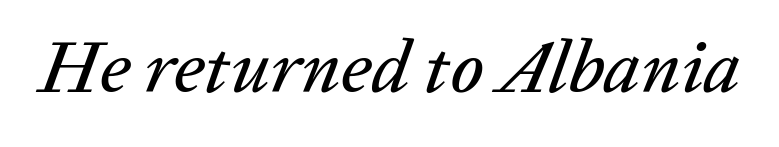
{"italic": "yes", "lean": "right", "slant_degrees": 20, "width": "normal", "stroke_contrast": "low", "x_height": "medium", "monospaced": "no", "underline": "no", "letter_spacing": "normal", "letter_spacing_em": 0.0, "glyph_px": 74}
